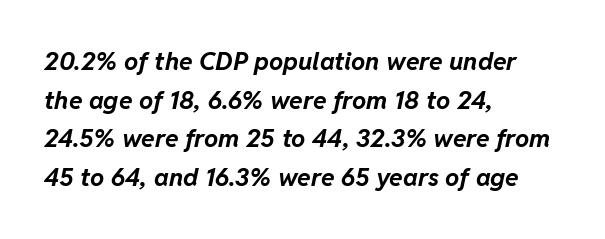
{"italic": "yes", "lean": "right", "slant_degrees": 11, "bold": "yes", "underline": "no", "align": "left", "line_spacing": "normal", "line_spacing_ratio": 1.55, "letter_spacing": "normal", "letter_spacing_em": 0.0, "glyph_px": 25}
